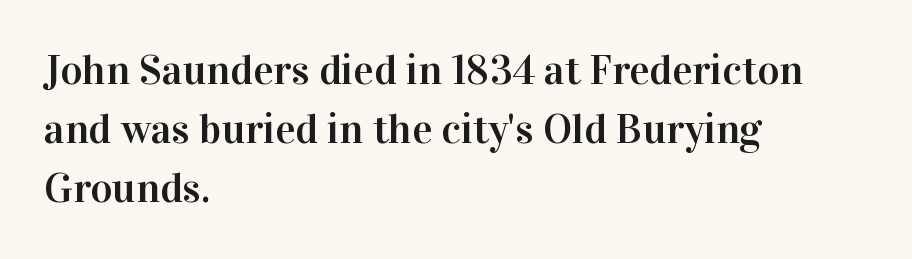
The area under the type is left untouched. Each letter's strokes conclude with small projecting serifs. This block has exactly the height ordinary leading produces. The type sits square on the baseline with zero lean. No extra tracking has been applied to these lines.
